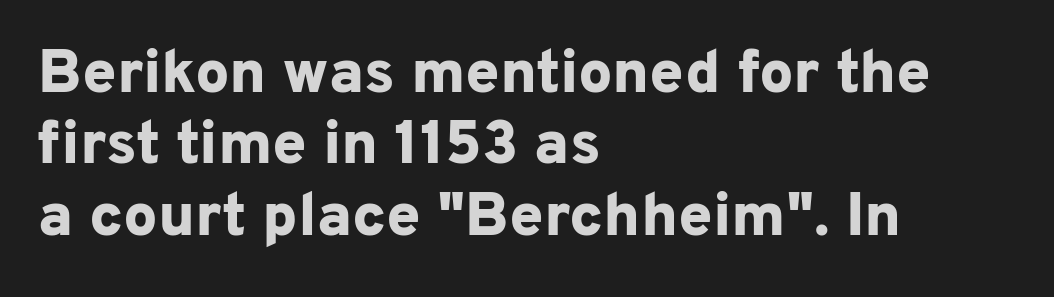
Q: Is the text bold? A: Yes.
Q: Is the text italic (slanted)? A: No, it is upright.
Q: Is the typeface a serif or a sans-serif typeface? A: Sans-serif.
Q: Is the text underlined? A: No.
Q: How is the paragraph aligned? A: Left-aligned.
Q: Is the spacing between letters normal or unusually wide? A: Normal.
Q: Width (condensed, normal, or wide)? A: Normal.
Q: Stroke contrast? A: Low.
Q: x-height? A: Medium.
Q: Monospaced? A: No.
